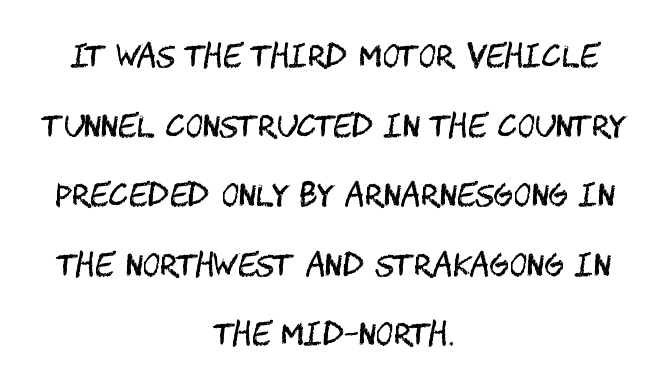
The image shows 30 px regular-weight, condensed sans-serif type, upright; set centered, loose line spacing (2.32x), normal letter spacing, not underlined; medium stroke contrast and a large x-height.
